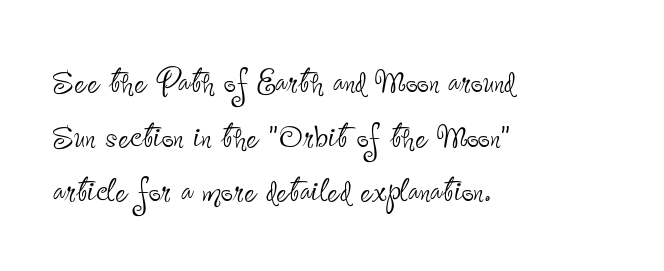
This sample uses plain, unmodified letter spacing. The face looks like a standard text weight, possibly lighter. This sample has the flowing, uneven cadence of proportional lettering. A normal amount of white space separates one row of letters from the next. The rendering shows plain stroke endings on the letterforms — a sans-serif design. All the whitespace from short lines collects on the right.
